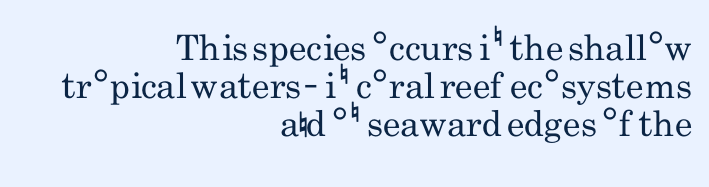
Q: Is the text bold? A: No.
Q: Is the text italic (slanted)? A: No, it is upright.
Q: Is the typeface a serif or a sans-serif typeface? A: Sans-serif.
Q: Is the text underlined? A: No.
Q: How is the paragraph aligned? A: Right-aligned.
Q: Is the spacing between letters normal or unusually wide? A: Normal.
Q: Is the spacing between lines tight, normal or loose? A: Tight.
Q: Width (condensed, normal, or wide)? A: Condensed.
Q: Stroke contrast? A: Low.
Q: x-height? A: Small.
Q: Monospaced? A: No.
